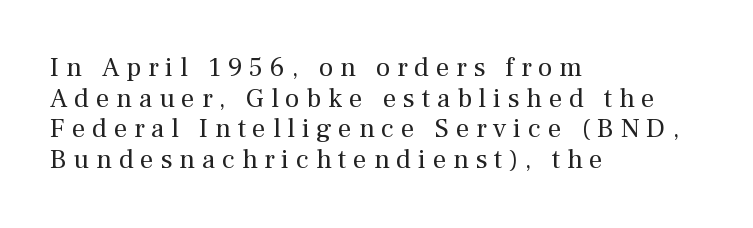
The image shows 27 px text type, upright; set left-aligned, tight line spacing (1.13x), unusually wide letter spacing (+0.25 em), not underlined.
